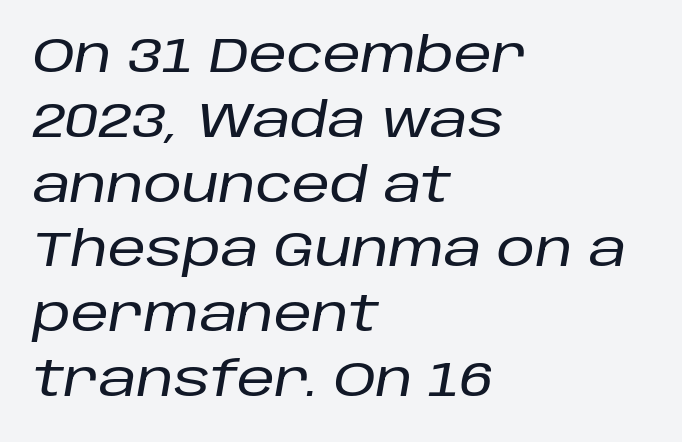
Here the designer chose a conventional face with non-uniform glyph widths. Anything drawn beneath the words? Only blank space. Tracking value appears to be zero — textbook default spacing. Characters are canted at an angle relative to the baseline's perpendicular. Honestly, the row spacing looks completely unremarkable. Each line starts at the same left margin while the right side varies.
